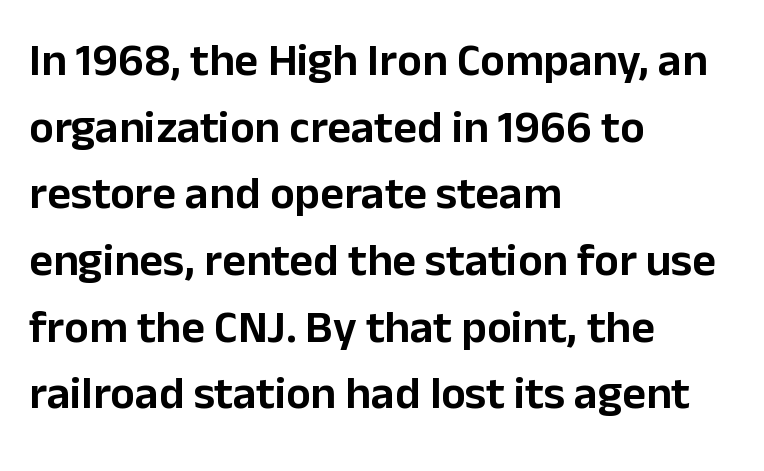
Do the letters lean? They stand straight. The rendering anchors every line to the left-hand side. Letterform terminals end flat and unadorned throughout the passage. Only glyphs here, with clear space below each row. The leading is moderate, giving the passage an even texture. The letters advance in unequal steps, a hallmark of proportional type.
